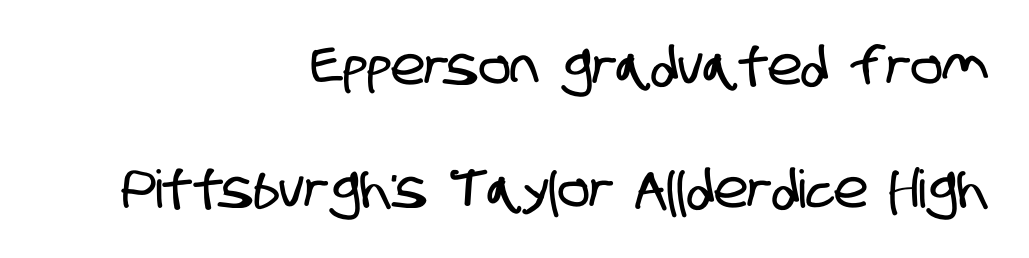
The image shows 52 px condensed sans-serif type; set right-aligned, loose line spacing (2.36x), normal letter spacing, not underlined; low stroke contrast and a large x-height.
